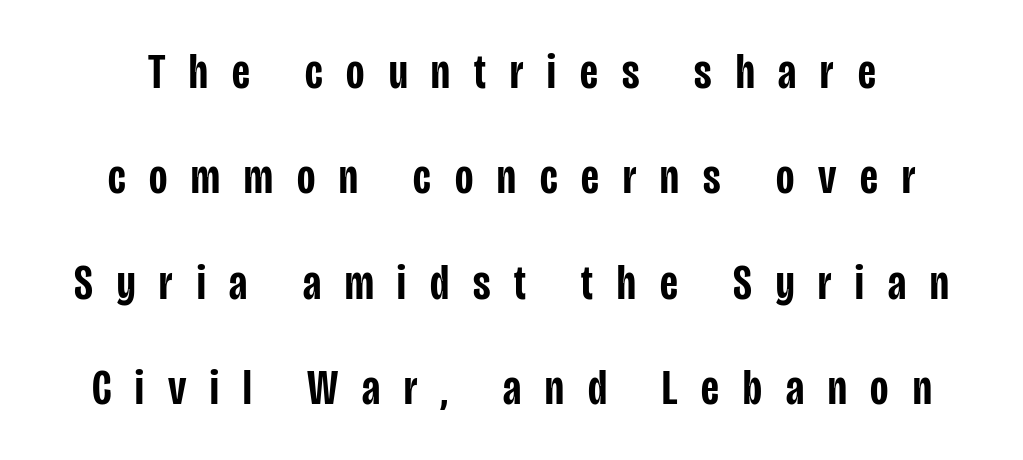
The image shows 50 px semibold, condensed sans-serif type, upright; set loose line spacing (2.11x), unusually wide letter spacing (+0.48 em), not underlined; low stroke contrast and a large x-height.
